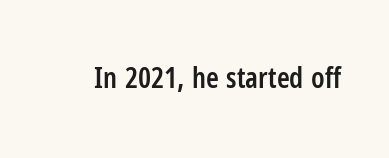
Q: Is the text bold? A: Semi-bold.
Q: Is the text italic (slanted)? A: No, it is upright.
Q: Is the typeface a serif or a sans-serif typeface? A: Sans-serif.
Q: Is the text underlined? A: No.
Q: Is the spacing between letters normal or unusually wide? A: Normal.
Q: Width (condensed, normal, or wide)? A: Condensed.
Q: Stroke contrast? A: Low.
Q: x-height? A: Medium.
Q: Monospaced? A: No.
